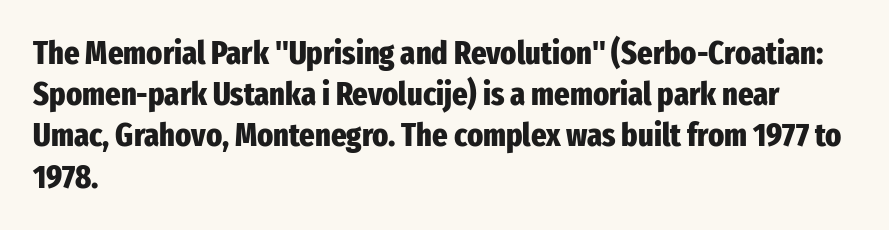
{"serif": "no", "italic": "no", "bold": "yes", "weight": "heavy", "width": "condensed", "stroke_contrast": "low", "x_height": "medium", "monospaced": "no", "underline": "no", "align": "left", "line_spacing": "normal", "line_spacing_ratio": 1.25, "letter_spacing": "normal", "letter_spacing_em": 0.0, "glyph_px": 33}
